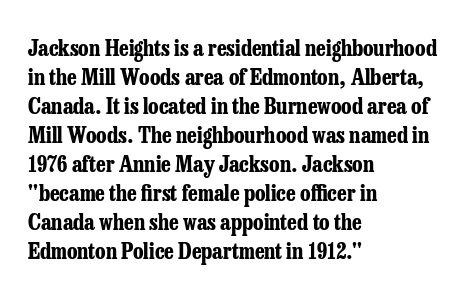
The image shows 22 px bold type, upright; set left-aligned, normal line spacing (1.32x), normal letter spacing, not underlined.
